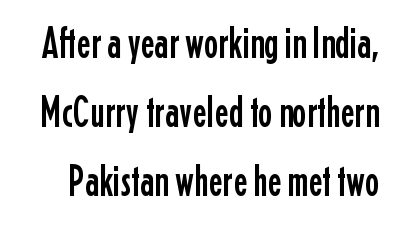
The image shows 43 px condensed sans-serif type, upright; set normal line spacing (1.6x), normal letter spacing, not underlined; low stroke contrast and a medium x-height.
